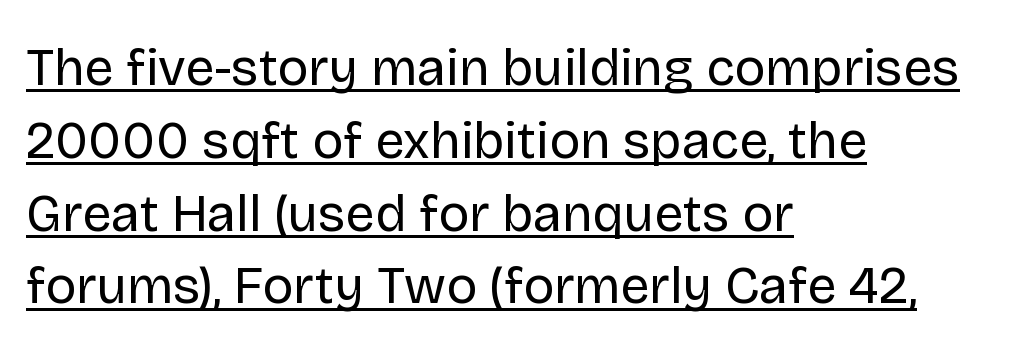
Nope, not italic — everything's standing straight. This sample uses a sans-serif face. The rag falls on the right side of this text block. The type is set solid horizontally, with unmodified tracking. Varying glyph widths throughout — classic text-font behaviour. Honestly, the underline is the first thing you notice here.
